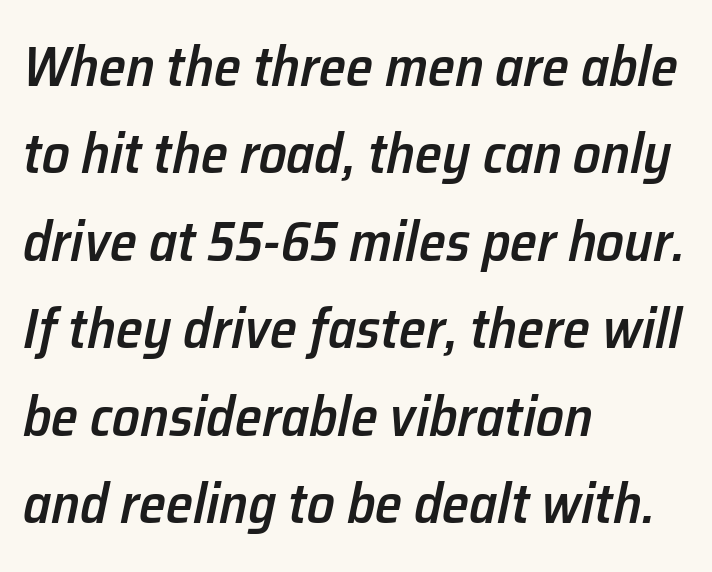
Q: Is the text bold? A: Semi-bold.
Q: Is the text italic (slanted)? A: Yes, it leans right by about 12 degrees.
Q: Is the text underlined? A: No.
Q: How is the paragraph aligned? A: Left-aligned.
Q: Is the spacing between letters normal or unusually wide? A: Normal.
Q: Is the spacing between lines tight, normal or loose? A: Normal.
Q: Width (condensed, normal, or wide)? A: Normal.
Q: Stroke contrast? A: Low.
Q: x-height? A: Medium.
Q: Monospaced? A: No.
